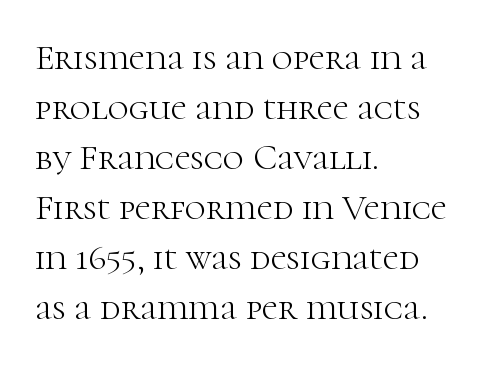
The image shows 36 px light serif type, upright; set left-aligned, normal line spacing (1.39x), normal letter spacing, not underlined; high stroke contrast and a medium x-height.
